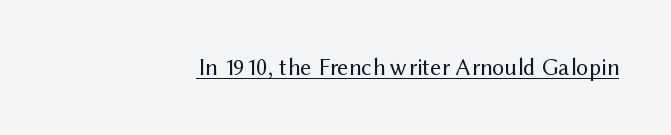
Q: Is the text bold? A: No.
Q: Is the text italic (slanted)? A: No, it is upright.
Q: Is the text underlined? A: Yes.
Q: How is the paragraph aligned? A: Right-aligned.
Q: Is the spacing between letters normal or unusually wide? A: Normal.
